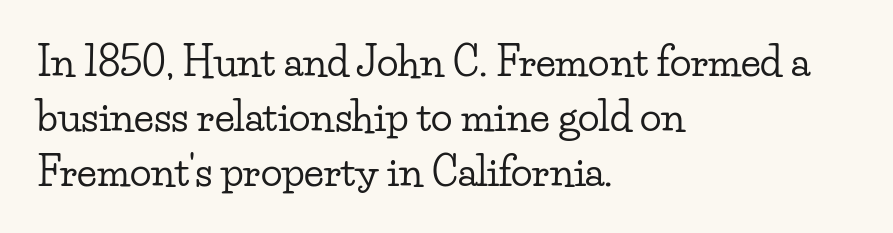
Examine the stroke ends and you'll spot serifs. Horizontal bands of white between lines are of average thickness. Honestly, there is no underline to notice here at all. Italic: no, the glyphs are upright roman. The letters advance in unequal steps, a hallmark of proportional type.
